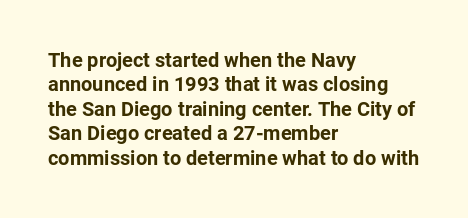
{"italic": "no", "bold": "yes", "underline": "no", "align": "left", "line_spacing_ratio": 1.22, "letter_spacing": "normal", "letter_spacing_em": 0.0, "glyph_px": 20}
